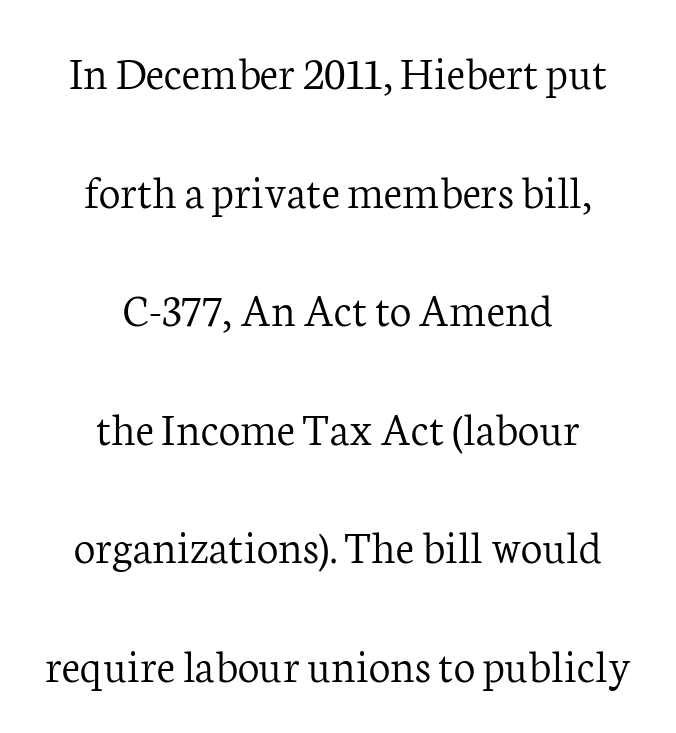
{"serif": "yes", "italic": "no", "bold": "no", "weight": "light", "width": "normal", "stroke_contrast": "low", "x_height": "medium", "monospaced": "no", "underline": "no", "align": "center", "line_spacing": "loose", "line_spacing_ratio": 2.47, "letter_spacing": "normal", "letter_spacing_em": 0.0, "glyph_px": 48}
